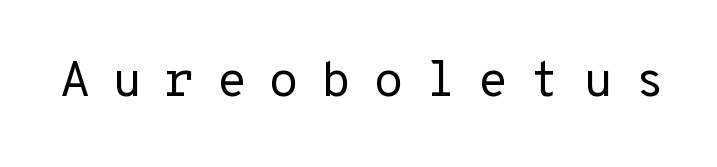
You can tell it's not italic because the verticals are truly vertical. The letters march in equal steps, a hallmark of fixed-pitch type. How are the letters spaced? Widely, with obvious added tracking. Weight: not bold — regular or lighter. The rendering shows plain stroke endings on the letterforms — a sans-serif design.
